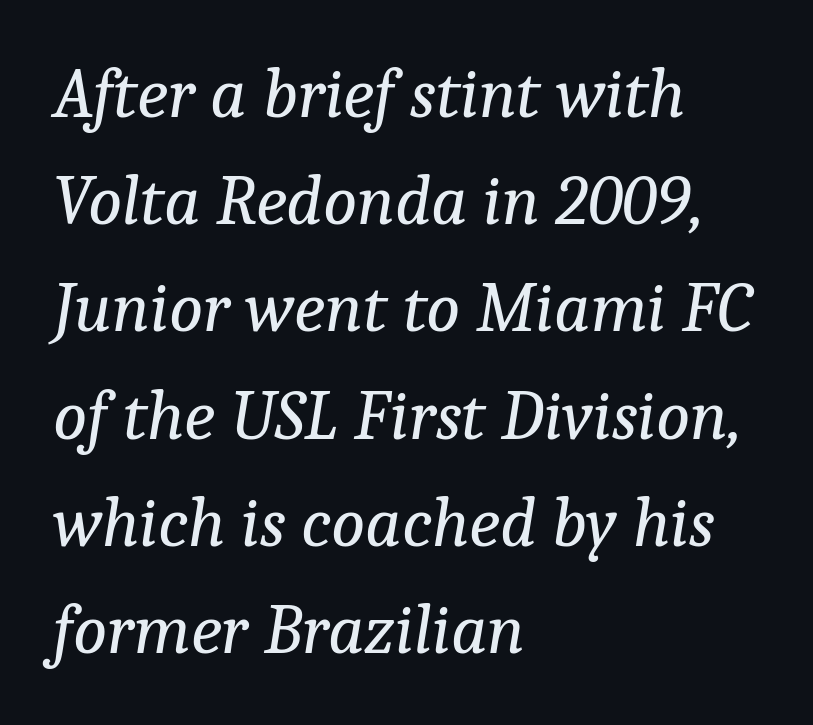
Honestly, there is no underline to notice here at all. Quick note: interline space is typical. The tracking reads as untouched default to a designer's eye. Is this a heavy cut? Hardly; it is regular or lighter. The rendering anchors every line to the left-hand side.
